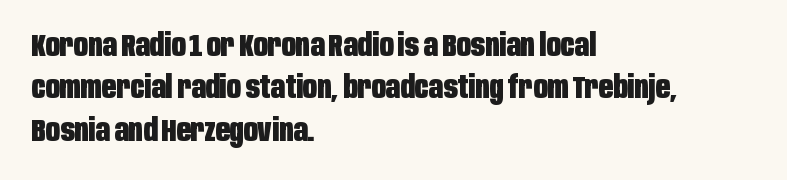
Does the weight exceed regular? Yes, all the way to bold. A typesetter would call this proportional, since set widths differ per character. The glyphs in this specimen are sans serif. Italic? Not at all — the glyphs are vertical.
